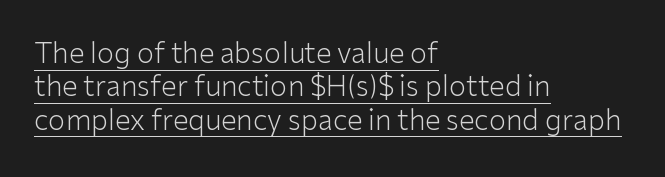
Q: Is the text bold? A: No.
Q: Is the text italic (slanted)? A: No, it is upright.
Q: Is the typeface a serif or a sans-serif typeface? A: Sans-serif.
Q: Is the text underlined? A: Yes.
Q: How is the paragraph aligned? A: Left-aligned.
Q: Is the spacing between letters normal or unusually wide? A: Normal.
Q: Width (condensed, normal, or wide)? A: Normal.
Q: Stroke contrast? A: Low.
Q: x-height? A: Medium.
Q: Monospaced? A: No.
